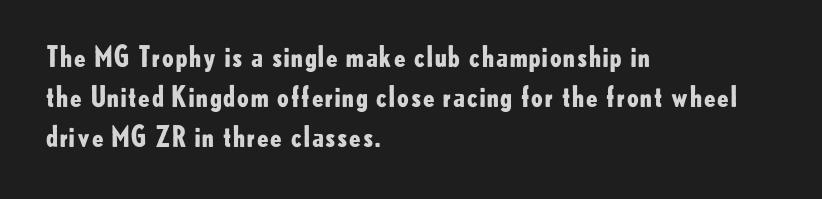
{"serif": "no", "italic": "no", "bold": "yes", "weight": "bold", "width": "normal", "stroke_contrast": "low", "x_height": "small", "monospaced": "no", "underline": "no", "align": "left", "line_spacing": "normal", "line_spacing_ratio": 1.42, "letter_spacing": "normal", "letter_spacing_em": 0.0, "glyph_px": 28}
